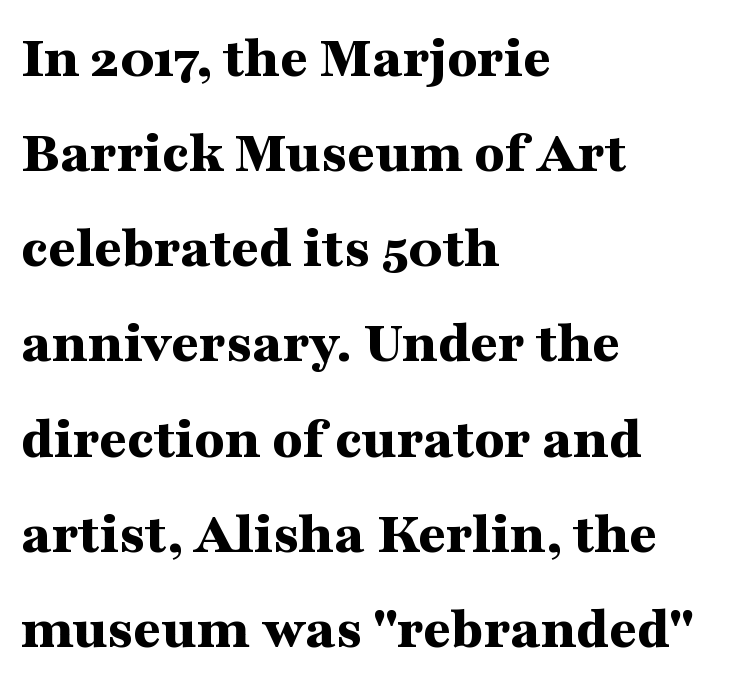
Q: Is the text bold? A: Yes.
Q: Is the text italic (slanted)? A: No, it is upright.
Q: Is the typeface a serif or a sans-serif typeface? A: Serif.
Q: Is the text underlined? A: No.
Q: How is the paragraph aligned? A: Left-aligned.
Q: Is the spacing between letters normal or unusually wide? A: Normal.
Q: Is the spacing between lines tight, normal or loose? A: Normal.
Q: Width (condensed, normal, or wide)? A: Wide.
Q: Stroke contrast? A: Medium.
Q: x-height? A: Medium.
Q: Monospaced? A: No.
